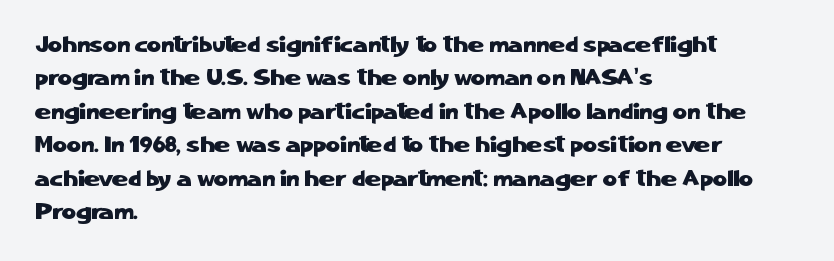
Regarding leading, the lines here are spaced in the standard way. The typography opts for an upright posture over an oblique one. Caption: multi-line text, flush left, ragged right. Nothing unusual about the tracking: characters are spaced as the font intends.
